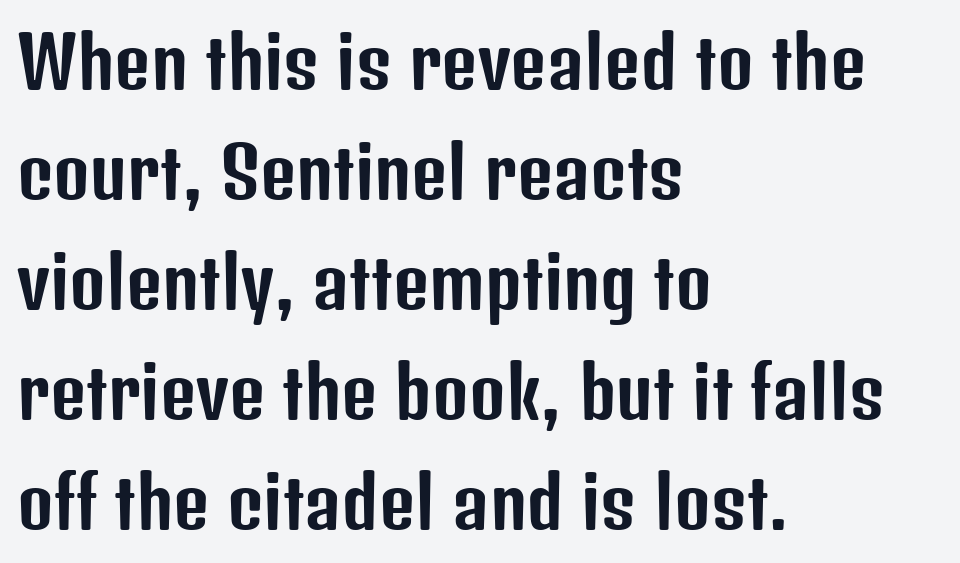
Q: Is the text italic (slanted)? A: No, it is upright.
Q: Is the typeface a serif or a sans-serif typeface? A: Sans-serif.
Q: Is the text underlined? A: No.
Q: How is the paragraph aligned? A: Left-aligned.
Q: Is the spacing between letters normal or unusually wide? A: Normal.
Q: Is the spacing between lines tight, normal or loose? A: Normal.
Q: Width (condensed, normal, or wide)? A: Condensed.
Q: Stroke contrast? A: Low.
Q: x-height? A: Medium.
Q: Monospaced? A: No.
